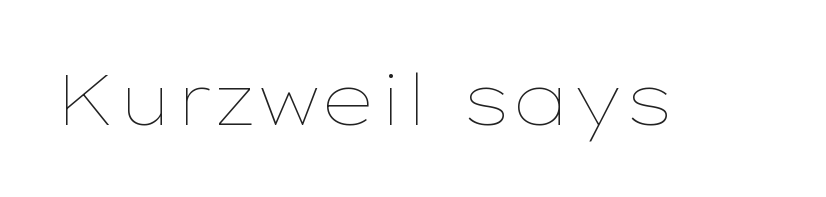
A typesetter would call this proportional, since set widths differ per character. A typesetter would call this zero additional tracking. Caption: face not bold, strokes unweighted. No word sits above an underline. When letters stand straight like this, we call the style roman or upright.
